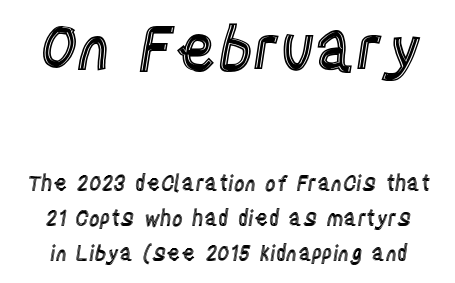
Q: Is the text italic (slanted)? A: Yes.
Q: Is the text underlined? A: No.
Q: Is the spacing between letters normal or unusually wide? A: Normal.
Q: Is the spacing between lines tight, normal or loose? A: Normal.
Q: Which block of text is set in a larger size, the first (top) or the second (bottom)? A: The first (top) one.
Q: Width (condensed, normal, or wide)? A: Condensed.
Q: x-height? A: Large.
Q: Monospaced? A: No.
